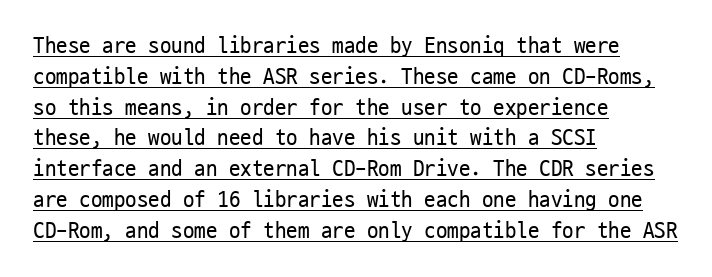
The specimen reads as upright at a glance. Each word holds together tightly as a unit, with standard inter-letter gaps. Heaviness? Minimal to ordinary, like unemphasized prose. Beneath each row of characters lies a ruled line. Quick note: interline space is typical. In CSS terms this would be text-align: left.
